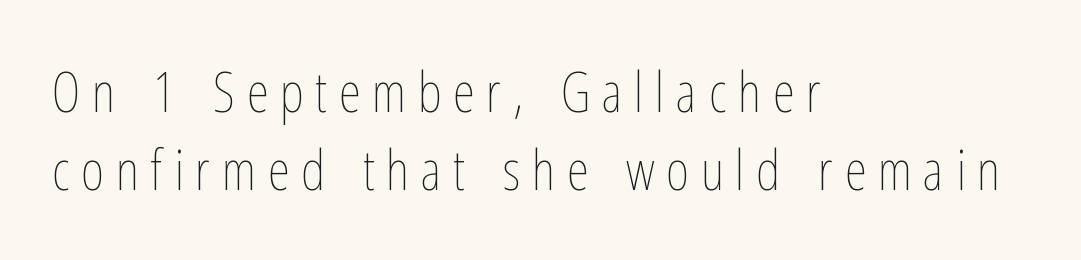
The passage shown has open, widely tracked lettering throughout. Only glyphs here, with clear space below each row. Nope, not italic — everything's standing straight. Weight: in the light-to-regular range. If you drew a ruler down the left edge, every line would touch it. Note the varied advance widths — an 'i' is clearly narrower than an 'm'.
